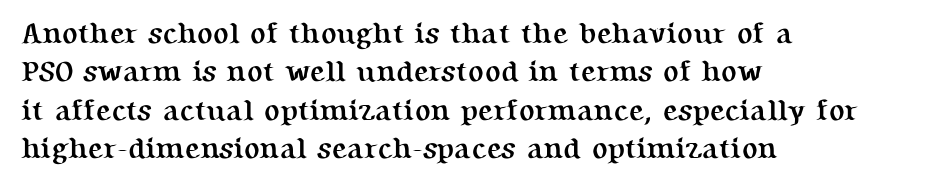
What's the leading like? Ordinary, nothing unusual. Italic: no, the glyphs are upright roman. The typesetting leans heavy: a genuine bold. Spacing verdict: proportional, widths tailored to each character. You can tell from the footed stems that serif type was used.
